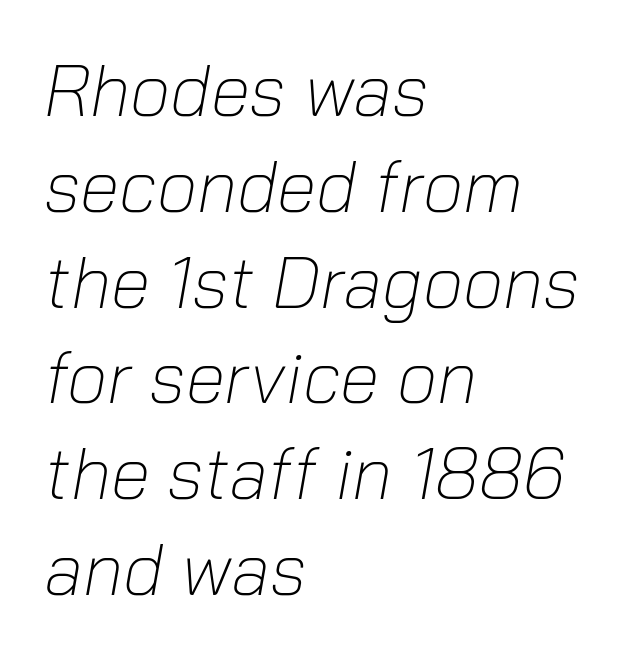
Characters follow at the spacing the type designer built in. Clear beneath every line of the passage. Horizontal alignment here is leftward, the default for most running prose. Emphasis-style slanted type is in use. Spacing verdict: proportional, widths tailored to each character.
